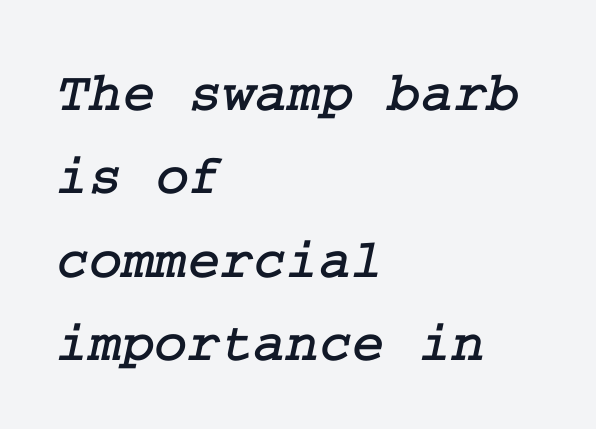
{"serif": "yes", "width": "normal", "stroke_contrast": "low", "x_height": "medium", "underline": "no", "align": "left", "line_spacing": "normal", "line_spacing_ratio": 1.49, "letter_spacing": "normal", "letter_spacing_em": 0.0, "glyph_px": 56}
